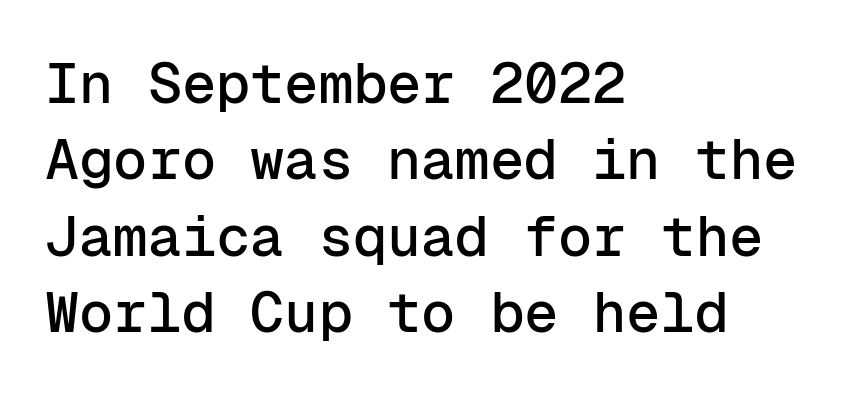
Q: Is the text italic (slanted)? A: No, it is upright.
Q: Is the typeface a serif or a sans-serif typeface? A: Sans-serif.
Q: Is the text underlined? A: No.
Q: How is the paragraph aligned? A: Left-aligned.
Q: Is the spacing between letters normal or unusually wide? A: Normal.
Q: Is the spacing between lines tight, normal or loose? A: Normal.
Q: Width (condensed, normal, or wide)? A: Normal.
Q: Stroke contrast? A: Low.
Q: x-height? A: Medium.
Q: Monospaced? A: Yes.
